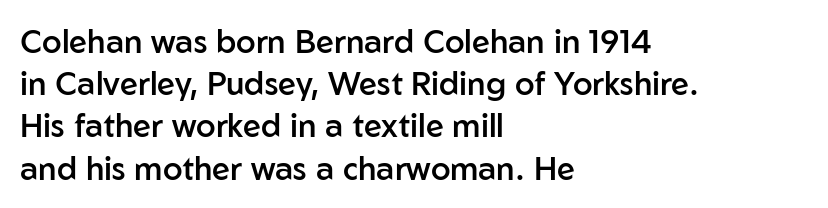
One glance says typical: line gaps are just what's usual. Nothing sits at the stroke ends, so this counts as sans-serif. Designer's note — italics off, roman on. The rendering uses natural spacing where letterforms have individual widths. Compared with typical body copy, the letter spacing here is the same. Moderately thickened strokes mark this as semibold type.
